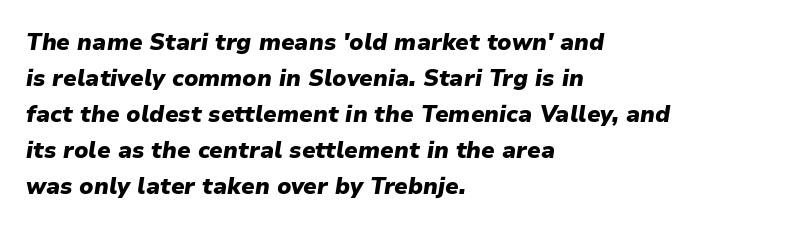
Q: Is the text bold? A: Yes.
Q: Is the text italic (slanted)? A: Yes, it leans right by about 9 degrees.
Q: Is the text underlined? A: No.
Q: How is the paragraph aligned? A: Left-aligned.
Q: Is the spacing between letters normal or unusually wide? A: Normal.
Q: Is the spacing between lines tight, normal or loose? A: Normal.
